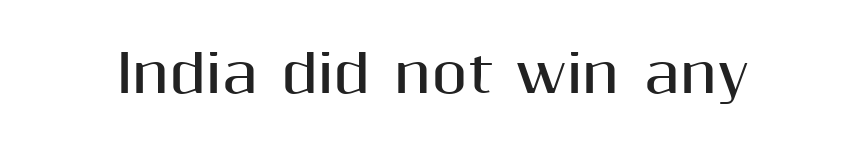
The image shows 52 px bold sans-serif type, upright; set normal letter spacing, not underlined; medium stroke contrast and a medium x-height.
